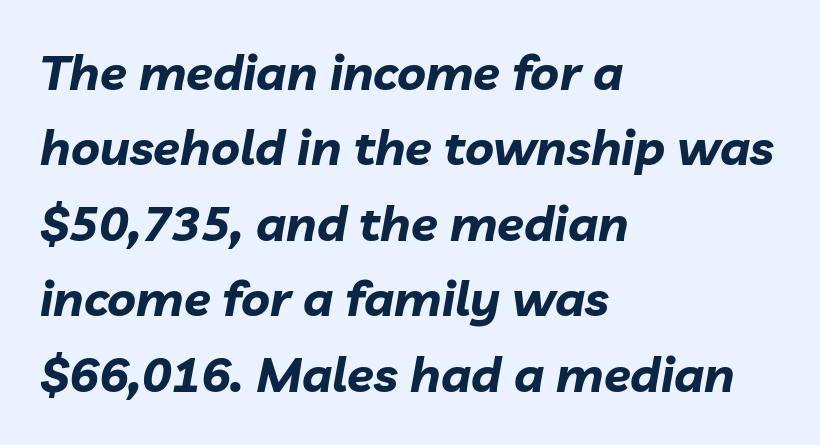
Q: Is the text bold? A: Yes.
Q: Is the text italic (slanted)? A: Yes, it leans right by about 10 degrees.
Q: Is the text underlined? A: No.
Q: How is the paragraph aligned? A: Left-aligned.
Q: Is the spacing between letters normal or unusually wide? A: Normal.
Q: Is the spacing between lines tight, normal or loose? A: Normal.
Q: Width (condensed, normal, or wide)? A: Normal.
Q: Stroke contrast? A: Low.
Q: x-height? A: Medium.
Q: Monospaced? A: No.
